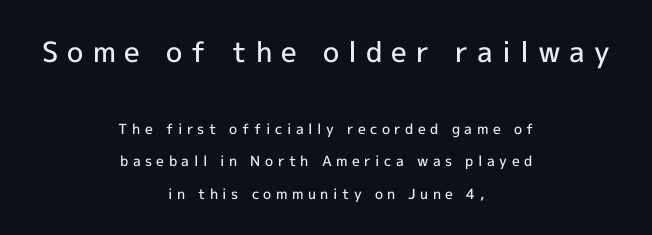
Q: Is the text bold? A: Semi-bold.
Q: Is the text italic (slanted)? A: No, it is upright.
Q: Is the typeface a serif or a sans-serif typeface? A: Sans-serif.
Q: Is the text underlined? A: No.
Q: How is the paragraph aligned? A: Centered.
Q: Is the spacing between letters normal or unusually wide? A: Unusually wide.
Q: Is the spacing between lines tight, normal or loose? A: Loose.
Q: Which block of text is set in a larger size, the first (top) or the second (bottom)? A: The first (top) one.
Q: Width (condensed, normal, or wide)? A: Normal.
Q: x-height? A: Medium.
Q: Monospaced? A: No.
